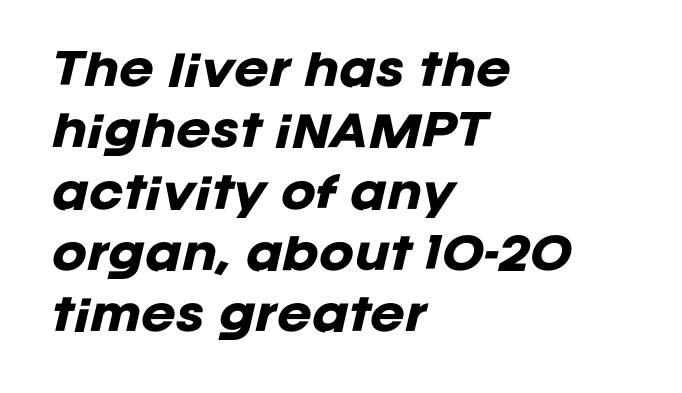
The sample has been set heavy, in full bold. Vertical spacing — default. Left-aligned paragraph, ragged on the right. Proportional: the letters do not fall into vertical columns. Each row of text sits above clean, open space.
